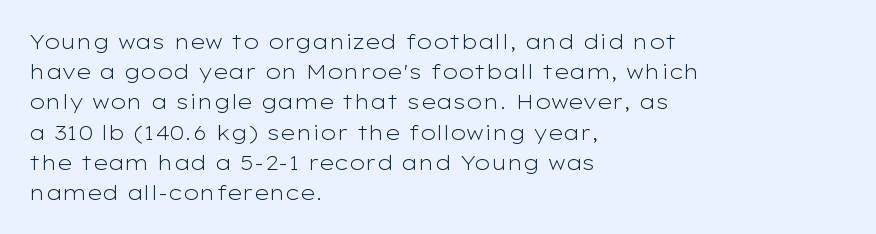
Q: Is the text bold? A: No.
Q: Is the text italic (slanted)? A: No, it is upright.
Q: Is the text underlined? A: No.
Q: How is the paragraph aligned? A: Left-aligned.
Q: Is the spacing between letters normal or unusually wide? A: Normal.
Q: Is the spacing between lines tight, normal or loose? A: Normal.
